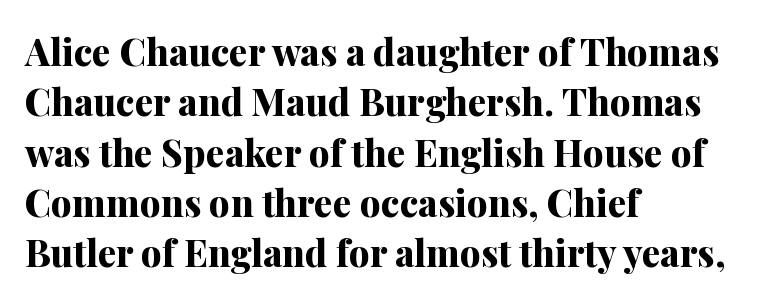
Q: Is the text bold? A: Yes.
Q: Is the text italic (slanted)? A: No, it is upright.
Q: Is the typeface a serif or a sans-serif typeface? A: Serif.
Q: Is the text underlined? A: No.
Q: How is the paragraph aligned? A: Left-aligned.
Q: Is the spacing between letters normal or unusually wide? A: Normal.
Q: Is the spacing between lines tight, normal or loose? A: Normal.
Q: Width (condensed, normal, or wide)? A: Normal.
Q: Stroke contrast? A: Medium.
Q: x-height? A: Medium.
Q: Monospaced? A: No.
